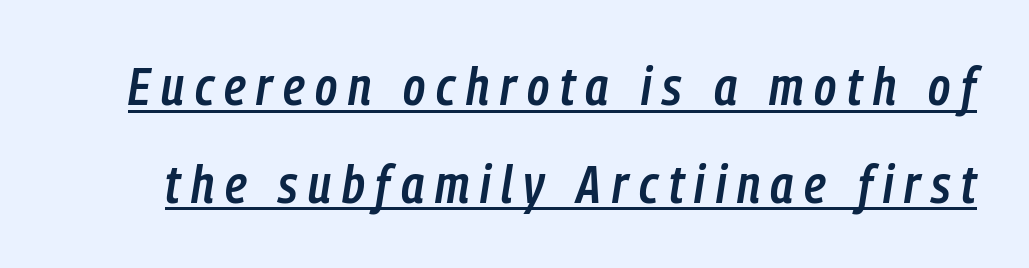
{"italic": "yes", "lean": "right", "slant_degrees": 9, "bold": "semi", "weight": "semibold", "width": "condensed", "stroke_contrast": "low", "x_height": "medium", "monospaced": "no", "underline": "yes", "line_spacing_ratio": 1.84, "letter_spacing": "wide", "letter_spacing_em": 0.2, "glyph_px": 53}
